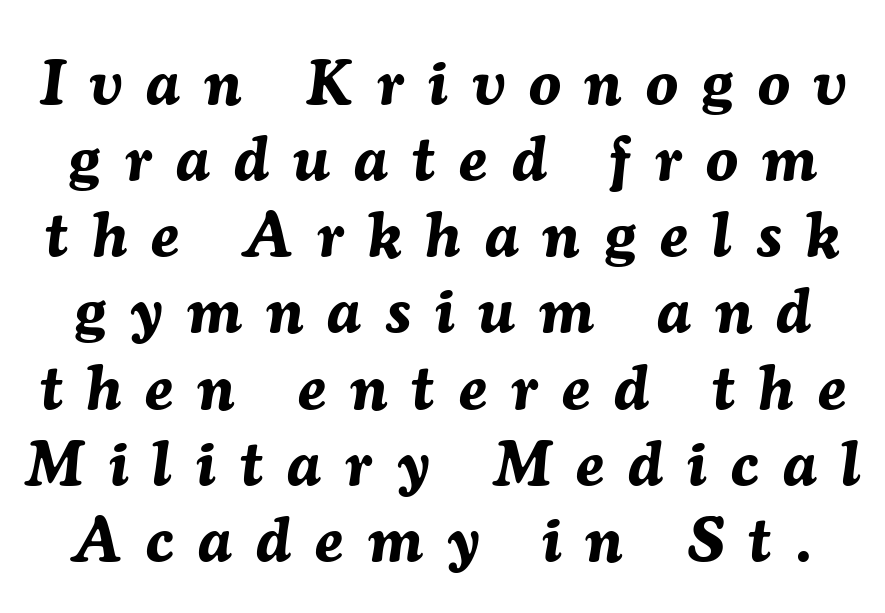
Is the letter spacing exaggerated? Yes — the characters are pushed far apart. Every letter is thick-stroked: bold, no question. Varying glyph widths throughout — classic text-font behaviour. A clean baseline with only descenders dipping below it. Characters are canted at an angle relative to the baseline's perpendicular.
